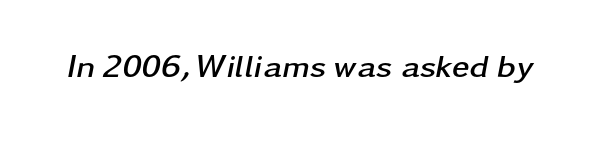
Q: Is the text bold? A: Yes.
Q: Is the text italic (slanted)? A: Yes, it leans right by about 11 degrees.
Q: Is the text underlined? A: No.
Q: Is the spacing between letters normal or unusually wide? A: Normal.
Q: Width (condensed, normal, or wide)? A: Wide.
Q: Stroke contrast? A: Low.
Q: x-height? A: Medium.
Q: Monospaced? A: No.
